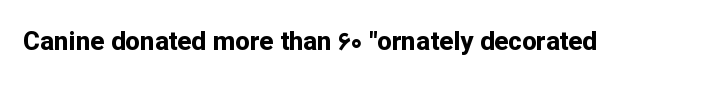
Only glyphs here, with clear space below each row. Rendered with straight, roman letterforms. The glyphs have the mass of a bold cut. Observe the ordinary spacing: letters are neighbours, not strangers.
